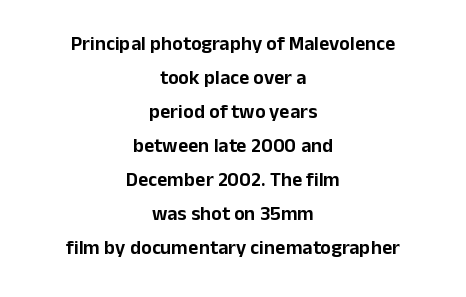
The image shows 20 px text type, upright; set centered, normal line spacing (1.7x), normal letter spacing, not underlined.
